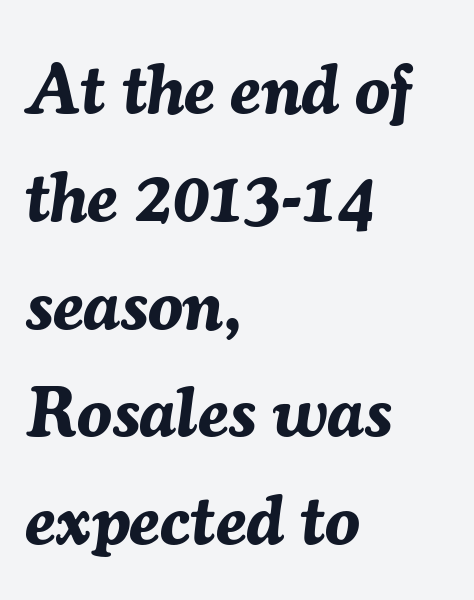
The image shows 70 px bold type, italic (leaning right); set left-aligned, normal line spacing (1.54x), normal letter spacing, not underlined; medium stroke contrast and a medium x-height.
